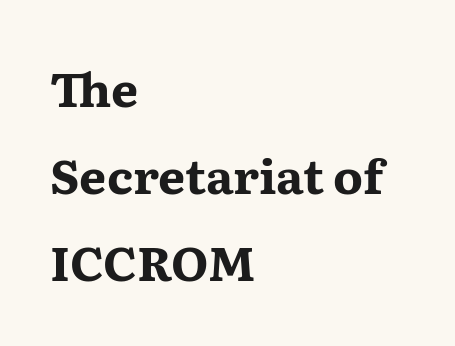
Q: Is the text bold? A: Yes.
Q: Is the text italic (slanted)? A: No, it is upright.
Q: Is the typeface a serif or a sans-serif typeface? A: Serif.
Q: Is the text underlined? A: No.
Q: How is the paragraph aligned? A: Left-aligned.
Q: Is the spacing between letters normal or unusually wide? A: Normal.
Q: Width (condensed, normal, or wide)? A: Wide.
Q: Stroke contrast? A: Medium.
Q: x-height? A: Medium.
Q: Monospaced? A: No.
